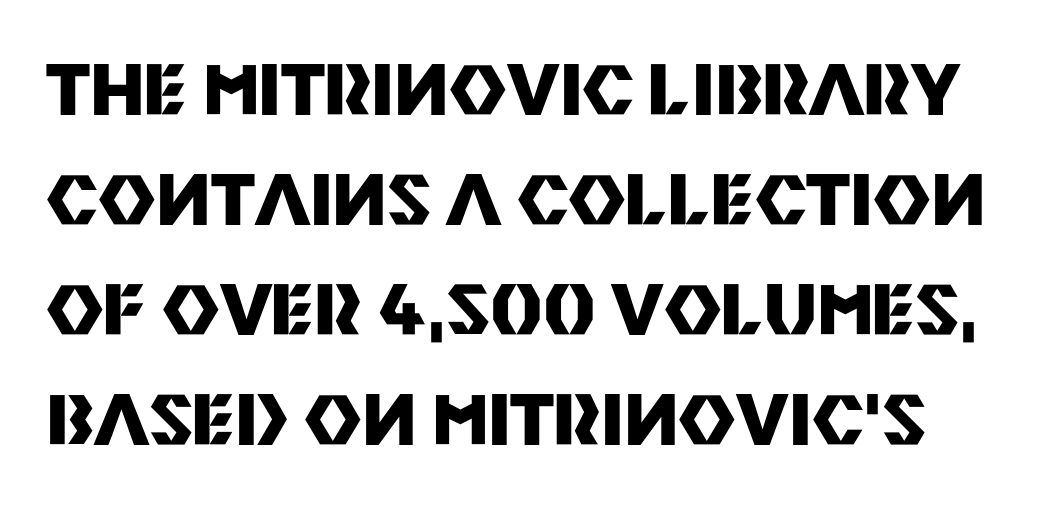
Q: Is the text bold? A: Yes.
Q: Is the text italic (slanted)? A: No, it is upright.
Q: Is the typeface a serif or a sans-serif typeface? A: Sans-serif.
Q: Is the text underlined? A: No.
Q: Is the spacing between letters normal or unusually wide? A: Normal.
Q: Is the spacing between lines tight, normal or loose? A: Normal.
Q: Width (condensed, normal, or wide)? A: Normal.
Q: Stroke contrast? A: Medium.
Q: x-height? A: Large.
Q: Monospaced? A: No.
